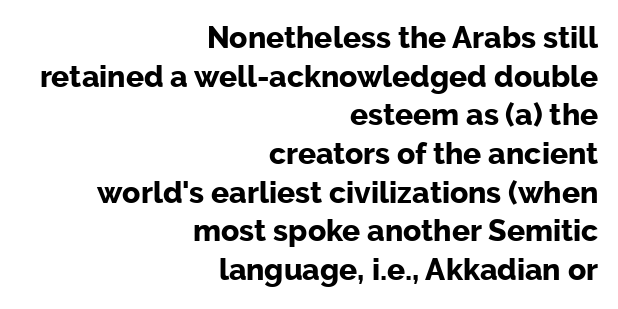
The image shows 30 px bold sans-serif type, upright; set right-aligned, normal line spacing (1.29x), normal letter spacing, not underlined; low stroke contrast and a medium x-height.
